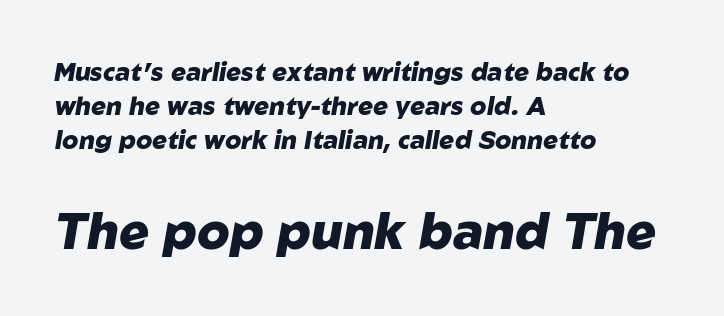
Which margin do the lines hug? The left one — the right edge is uneven. Underline: absent. The face used here is proportionally spaced, like ordinary book or web type. Students, this is bold: see how much ink each stroke carries. In terms of leading, this rendering sits right in the middle. Italic: yes, the glyphs are oblique.
